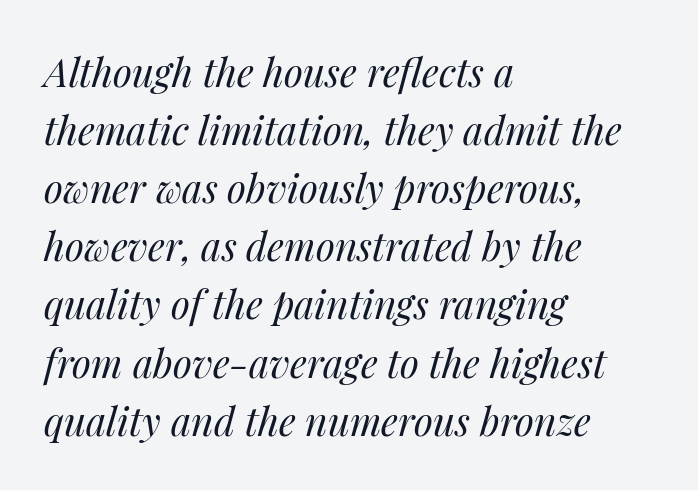
The image shows 39 px regular-weight type, italic (leaning right); set left-aligned, normal line spacing (1.49x), normal letter spacing, not underlined; medium stroke contrast and a medium x-height.
